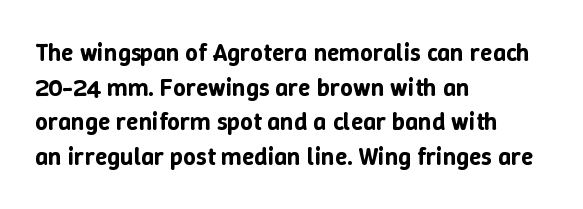
Has an underline been added? It has not. Observe the ordinary spacing: letters are neighbours, not strangers. What's the leading like? Ordinary, nothing unusual. Reading down the block, your eye returns to a fixed left position each line. Every character sits straight up, as roman type does.
